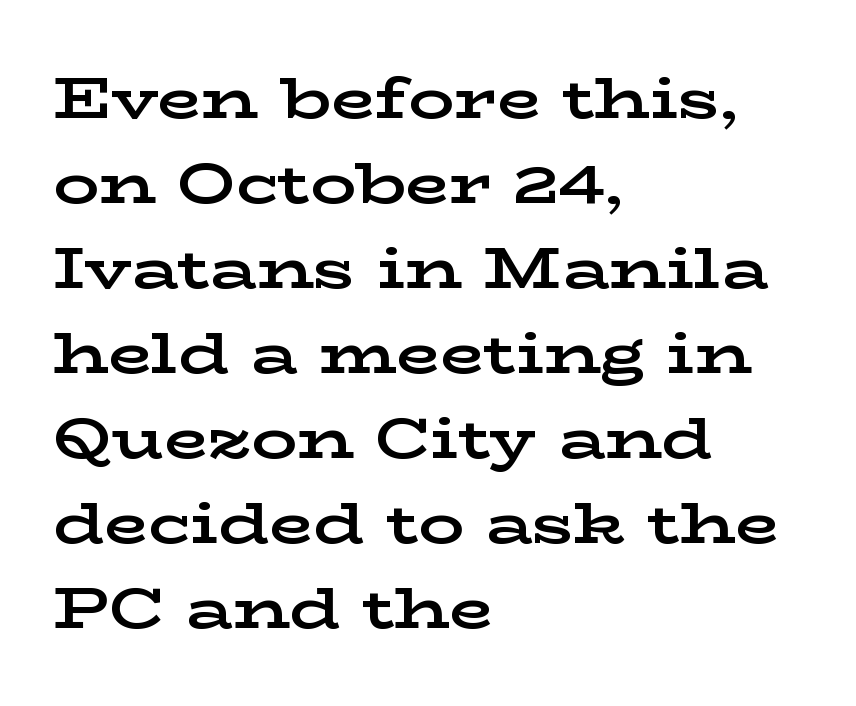
Font category for this specimen: serif. Check under the words: just untouched page. A typesetter would call this proportional, since set widths differ per character. What stands out about the letter spacing? Nothing — it is the standard amount.
